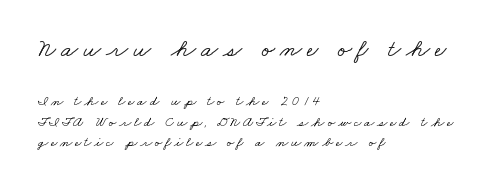
{"underline": "no", "align": "left", "line_spacing": "normal", "line_spacing_ratio": 1.48, "letter_spacing": "wide", "letter_spacing_em": 0.2, "larger_block": "first", "size_ratio": 1.79, "glyph_px": 25}
